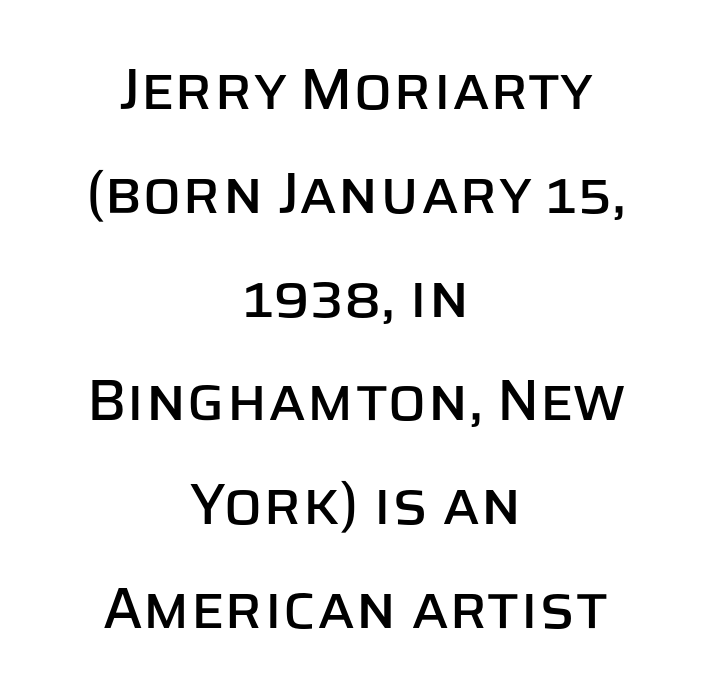
The image shows 58 px sans-serif type, upright; set centered, line spacing 1.79x, normal letter spacing, not underlined; low stroke contrast and a large x-height.
